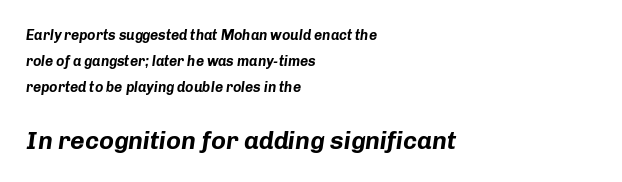
The image shows 25 px bold type, italic (leaning right); set left-aligned, line spacing 1.87x, normal letter spacing, not underlined; the second (bottom) block is 1.79x larger.
